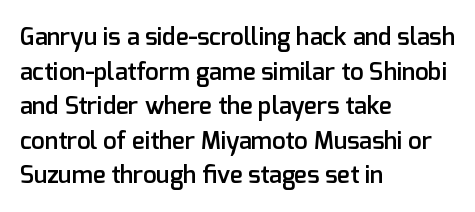
Inter-character spacing is left at the font's built-in metrics. Is there any slant? The stems are plumb. Reading down the block, your eye returns to a fixed left position each line. A semibold gives these letters moderate extra thickness, short of bold.
